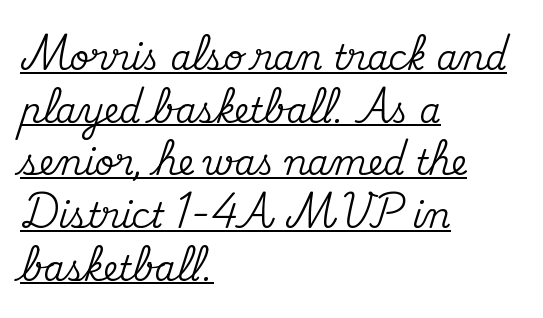
{"serif": "yes", "width": "normal", "stroke_contrast": "medium", "x_height": "small", "monospaced": "no", "underline": "yes", "align": "left", "line_spacing": "normal", "line_spacing_ratio": 1.55, "letter_spacing": "normal", "letter_spacing_em": 0.0, "glyph_px": 34}
